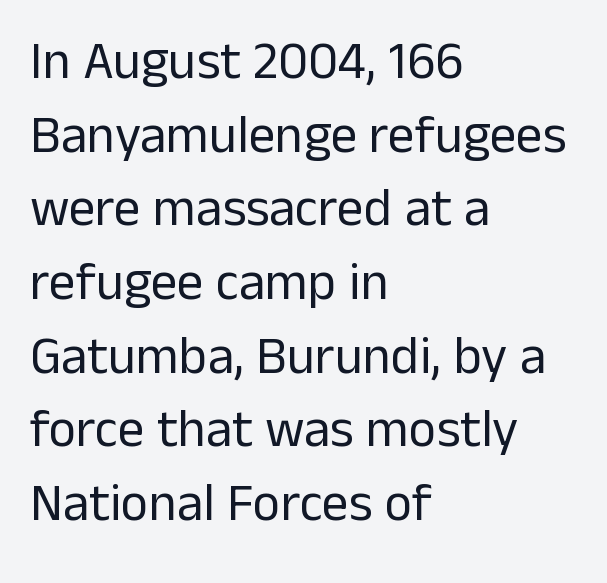
Q: Is the text bold? A: No.
Q: Is the text italic (slanted)? A: No, it is upright.
Q: Is the typeface a serif or a sans-serif typeface? A: Sans-serif.
Q: Is the text underlined? A: No.
Q: How is the paragraph aligned? A: Left-aligned.
Q: Is the spacing between letters normal or unusually wide? A: Normal.
Q: Is the spacing between lines tight, normal or loose? A: Normal.
Q: Width (condensed, normal, or wide)? A: Normal.
Q: Stroke contrast? A: Low.
Q: x-height? A: Medium.
Q: Monospaced? A: No.
